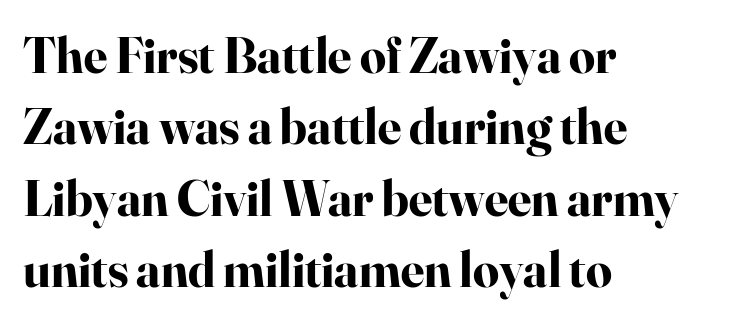
The passage shown is not underscored anywhere. Compared with typical body copy, the letter spacing here is the same. Alignment: flush left. If you drew a line through each stem, it would be perfectly vertical.
